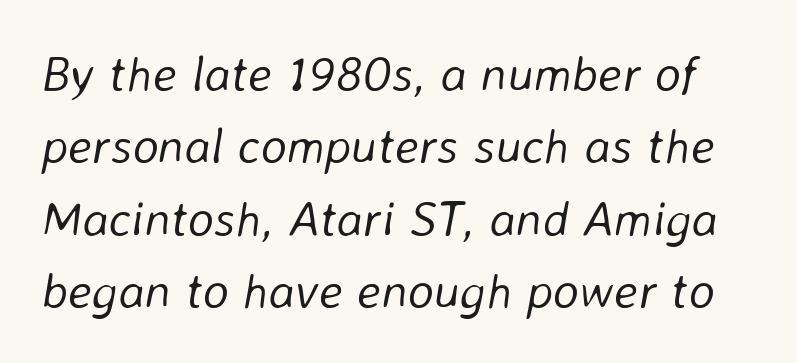
Between one letter and the next there's only the usual sliver of space. Weight: in the light-to-regular range. Each new line begins a customary step beneath the previous one. The letters advance in unequal steps, a hallmark of proportional type. Italic? Definitely — the glyphs are oblique. Each row of text sits above clean, open space.
